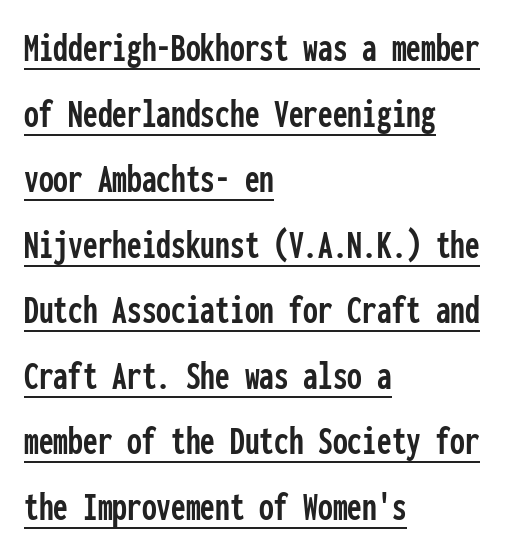
Is there any slant? The stems are plumb. The gaps between neighbouring characters are ordinary and unremarkable. This is underlined copy, the kind a proofreader might mark for attention. Here the designer chose a console-style face with uniform glyph widths.
